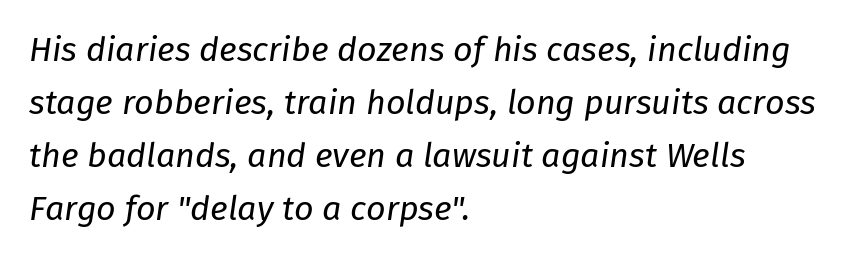
Q: Is the text bold? A: No.
Q: Is the text italic (slanted)? A: Yes, it leans right by about 8 degrees.
Q: Is the text underlined? A: No.
Q: How is the paragraph aligned? A: Left-aligned.
Q: Is the spacing between letters normal or unusually wide? A: Normal.
Q: Is the spacing between lines tight, normal or loose? A: Normal.
Q: Width (condensed, normal, or wide)? A: Normal.
Q: Stroke contrast? A: Low.
Q: x-height? A: Medium.
Q: Monospaced? A: No.
